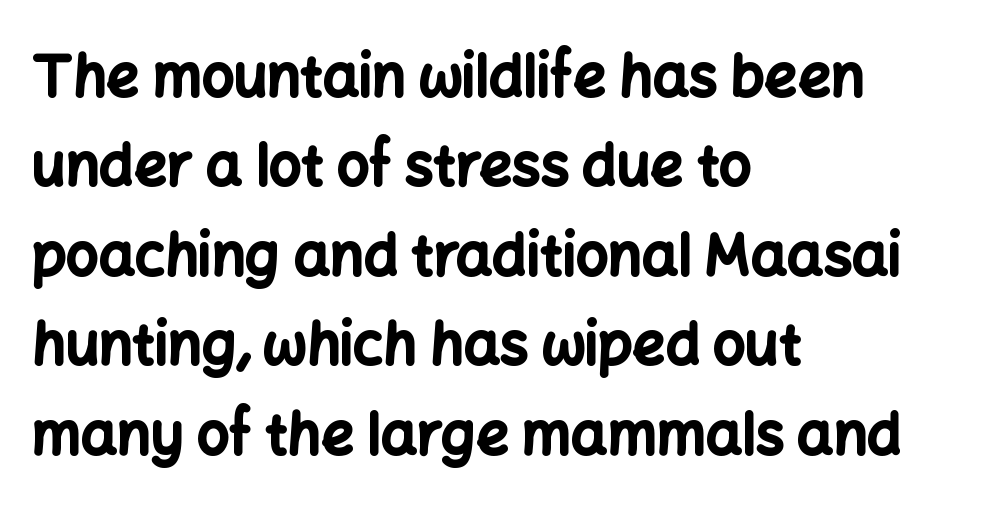
The image shows 57 px bold sans-serif type, upright; set left-aligned, normal line spacing (1.57x), normal letter spacing, not underlined; low stroke contrast and a medium x-height.
